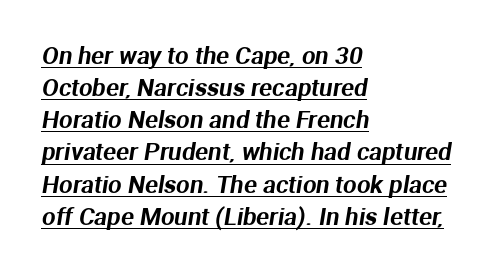
The image shows 24 px text type; set left-aligned, normal line spacing (1.34x), normal letter spacing, underlined.
